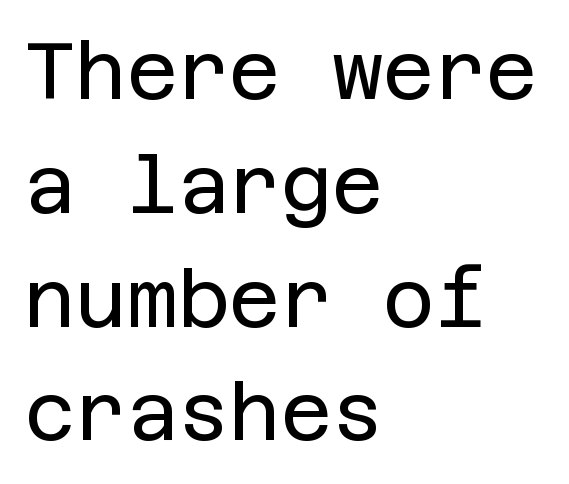
The font sits on the lighter half of the weight spectrum, regular included. What stands out about the letter spacing? Nothing — it is the standard amount. Type style note: lacks serifs. Successive baselines arrive at the customary interval.
